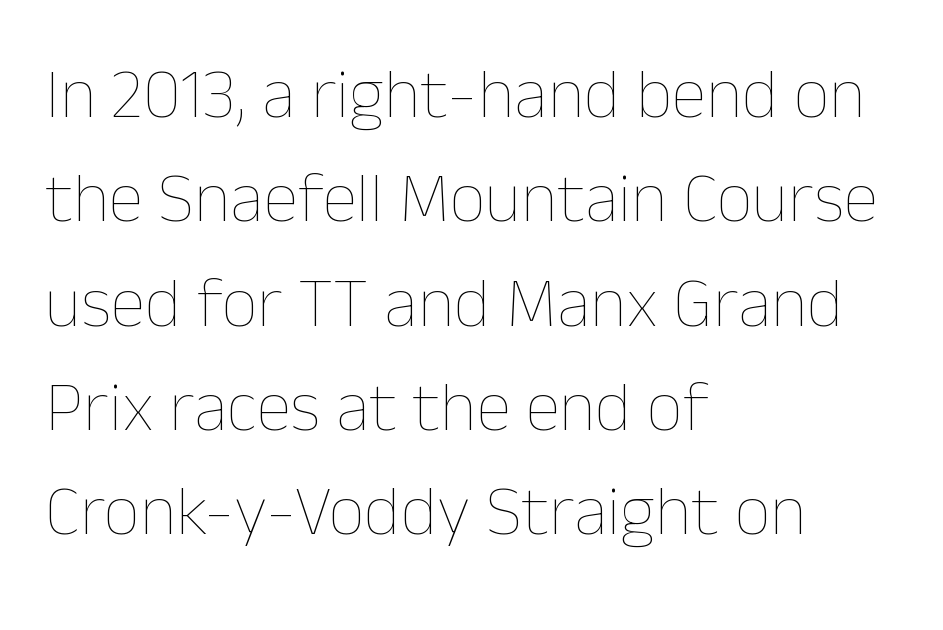
The image shows 71 px thin type, upright; set left-aligned, normal line spacing (1.47x), normal letter spacing, not underlined; low stroke contrast and a medium x-height.
